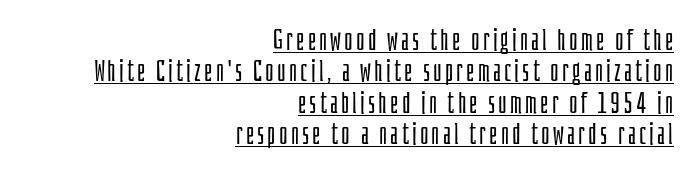
Q: Is the text bold? A: No.
Q: Is the text italic (slanted)? A: No, it is upright.
Q: Is the typeface a serif or a sans-serif typeface? A: Sans-serif.
Q: Is the text underlined? A: Yes.
Q: How is the paragraph aligned? A: Right-aligned.
Q: Is the spacing between lines tight, normal or loose? A: Tight.
Q: Width (condensed, normal, or wide)? A: Condensed.
Q: Stroke contrast? A: Low.
Q: x-height? A: Large.
Q: Monospaced? A: No.
